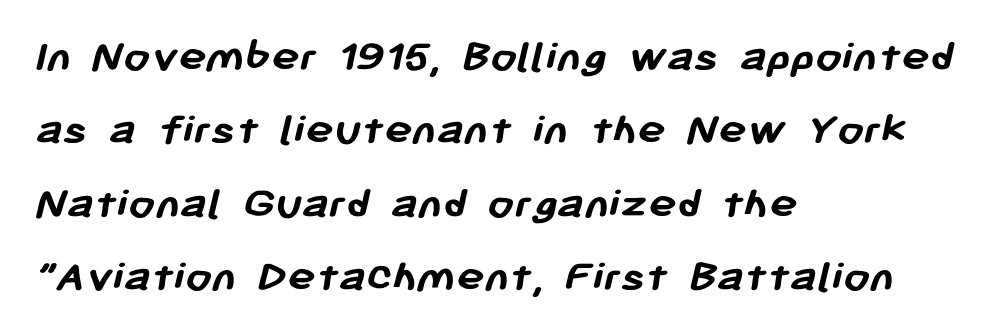
{"serif": "no", "bold": "yes", "weight": "semibold", "width": "normal", "stroke_contrast": "low", "x_height": "medium", "monospaced": "no", "underline": "no", "align": "left", "line_spacing": "normal", "line_spacing_ratio": 1.56, "letter_spacing": "normal", "letter_spacing_em": 0.0, "glyph_px": 47}
